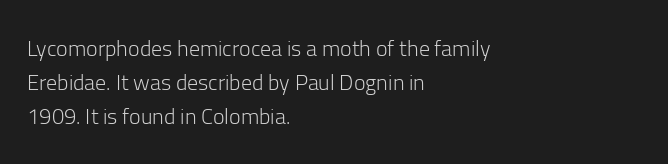
{"italic": "no", "bold": "no", "underline": "no", "align": "left", "line_spacing": "normal", "line_spacing_ratio": 1.54, "letter_spacing": "normal", "letter_spacing_em": 0.0, "glyph_px": 22}
